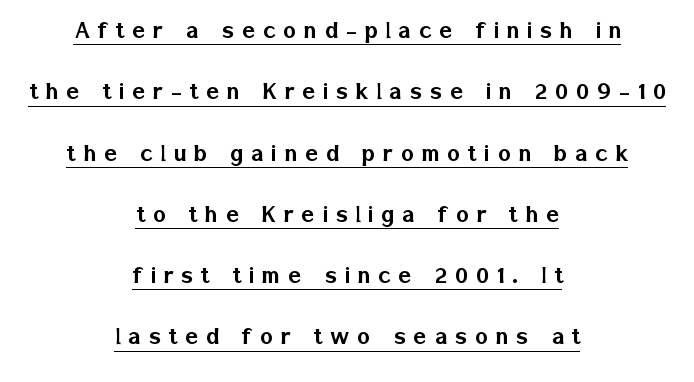
The image shows 27 px text type, upright; set centered, loose line spacing (2.27x), unusually wide letter spacing (+0.29 em), underlined.
